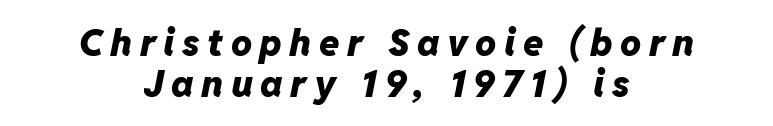
Q: Is the text bold? A: Yes.
Q: Is the text italic (slanted)? A: Yes, it leans right by about 11 degrees.
Q: Is the text underlined? A: No.
Q: How is the paragraph aligned? A: Centered.
Q: Is the spacing between letters normal or unusually wide? A: Unusually wide.
Q: Is the spacing between lines tight, normal or loose? A: Tight.
Q: Width (condensed, normal, or wide)? A: Normal.
Q: Stroke contrast? A: Low.
Q: x-height? A: Medium.
Q: Monospaced? A: No.
